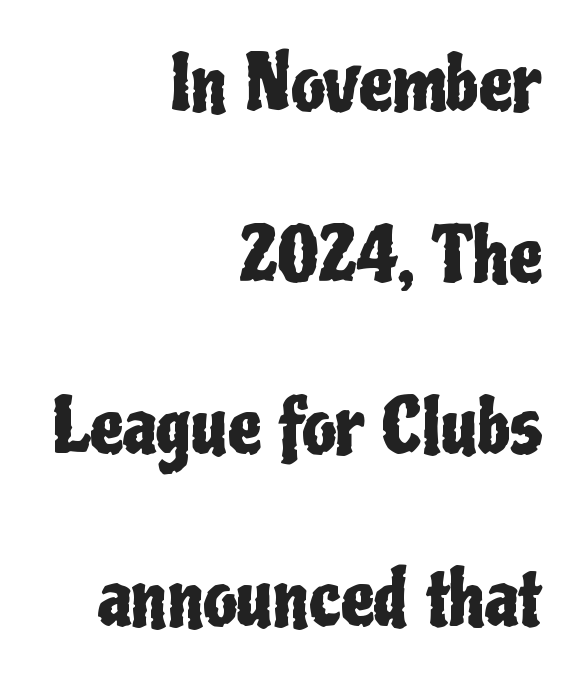
{"serif": "no", "italic": "no", "width": "condensed", "stroke_contrast": "low", "x_height": "medium", "monospaced": "no", "underline": "no", "align": "right", "line_spacing": "loose", "line_spacing_ratio": 2.29, "letter_spacing": "normal", "letter_spacing_em": 0.0, "glyph_px": 75}
